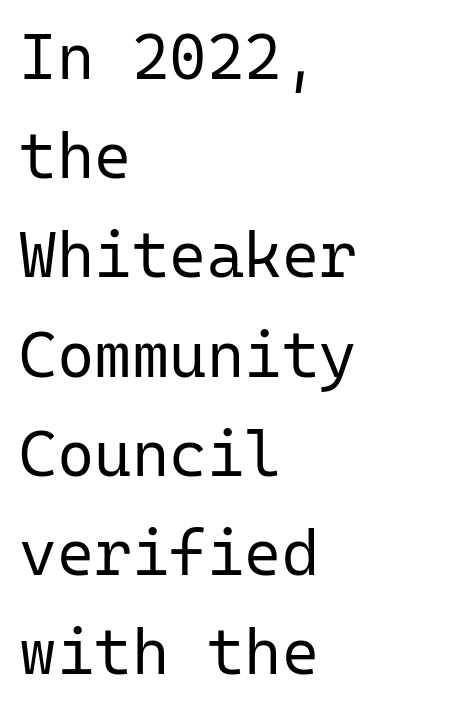
The passage shown is typed in a monospace face where columns stay perfectly aligned. The typeface chosen for these lines omits serifs. Clear beneath every line of the passage. Upright lettering throughout. Reading down the column, the eye jumps a familiar distance to each next line. Each stroke keeps to a modest, everyday thickness or less.
